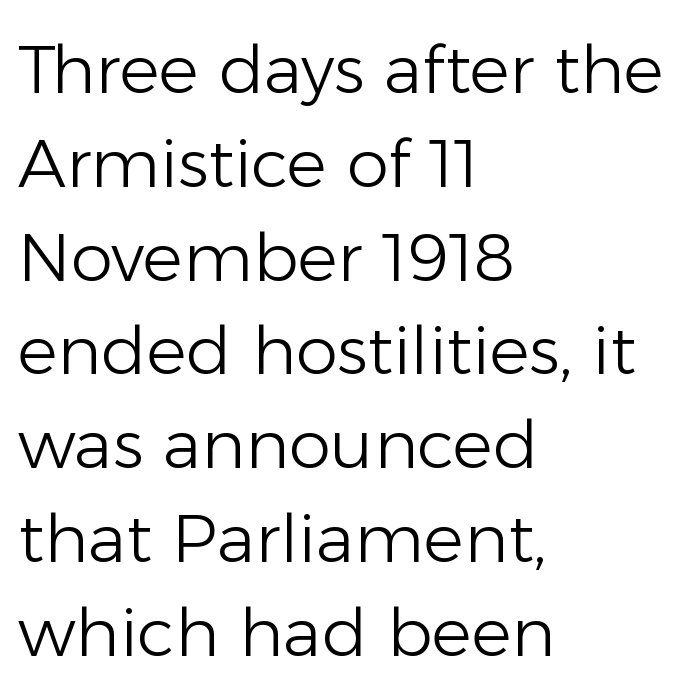
{"serif": "no", "italic": "no", "bold": "no", "weight": "light", "width": "normal", "stroke_contrast": "low", "x_height": "medium", "monospaced": "no", "underline": "no", "align": "left", "line_spacing": "normal", "line_spacing_ratio": 1.4, "letter_spacing": "normal", "letter_spacing_em": 0.0, "glyph_px": 67}
